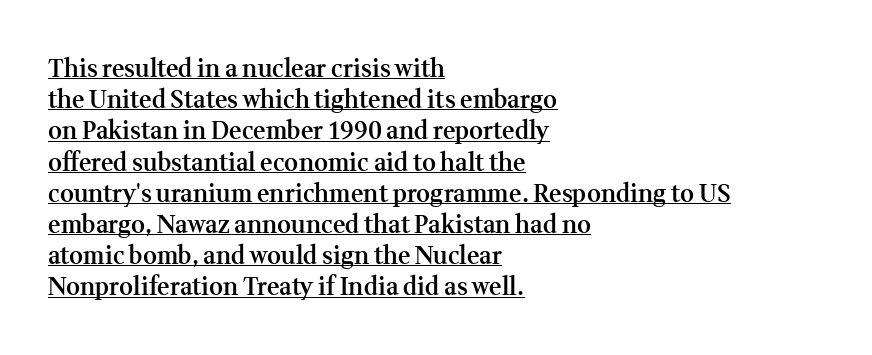
The image shows 24 px text type, upright; set left-aligned, normal line spacing (1.3x), normal letter spacing, underlined.
